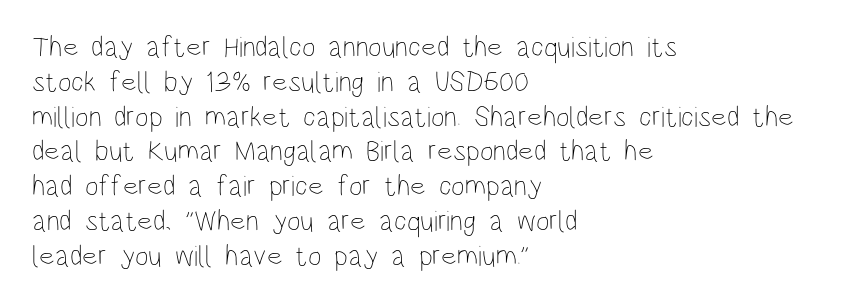
The image shows 29 px thin, condensed type, upright; set left-aligned, line spacing 1.2x, normal letter spacing, not underlined; low stroke contrast and a large x-height.
